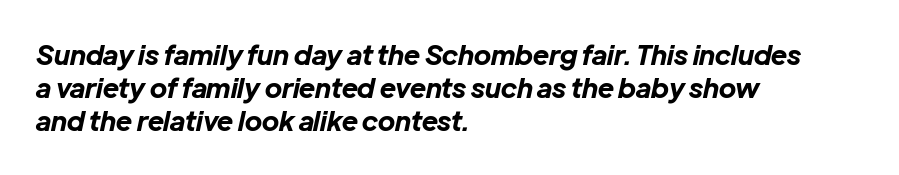
Notice how the passage keeps a crisp vertical edge on the left only. Descender tails drop into unmarked territory. Yep, that's italic — everything's leaning. Standard letterfit; no display-style spreading of the glyphs. The characters look thick and weighty, a clear bold.
